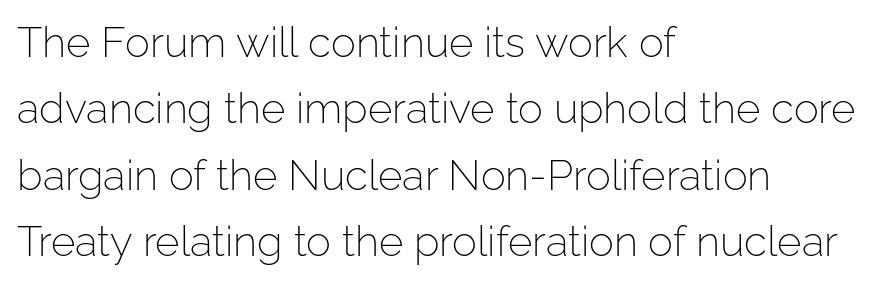
{"serif": "no", "italic": "no", "bold": "no", "weight": "light", "width": "normal", "stroke_contrast": "low", "x_height": "medium", "monospaced": "no", "underline": "no", "align": "left", "line_spacing": "normal", "line_spacing_ratio": 1.58, "letter_spacing": "normal", "letter_spacing_em": 0.0, "glyph_px": 42}
